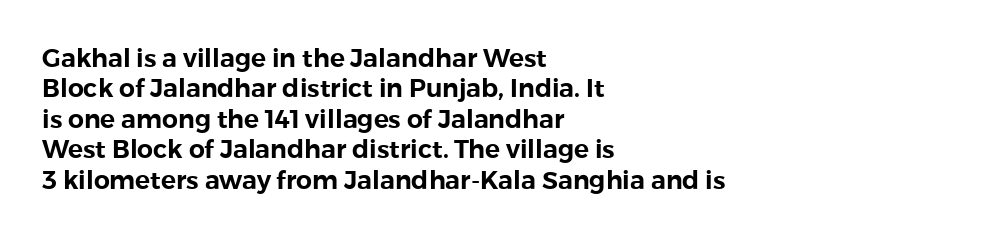
The typography opts for an upright posture over an oblique one. The letterforms sit shoulder to shoulder at normal distance. Compared with a centered layout, this one pins lines to the left instead. Descenders are the only things crossing below the line.
